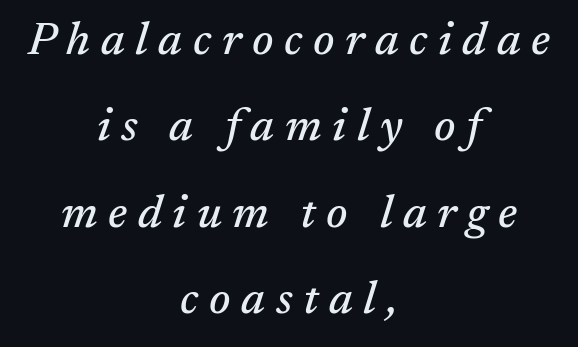
Q: Is the text italic (slanted)? A: Yes, it leans right by about 17 degrees.
Q: Is the typeface a serif or a sans-serif typeface? A: Serif.
Q: Is the text underlined? A: No.
Q: How is the paragraph aligned? A: Centered.
Q: Is the spacing between letters normal or unusually wide? A: Unusually wide.
Q: Width (condensed, normal, or wide)? A: Normal.
Q: Stroke contrast? A: Medium.
Q: x-height? A: Medium.
Q: Monospaced? A: No.
